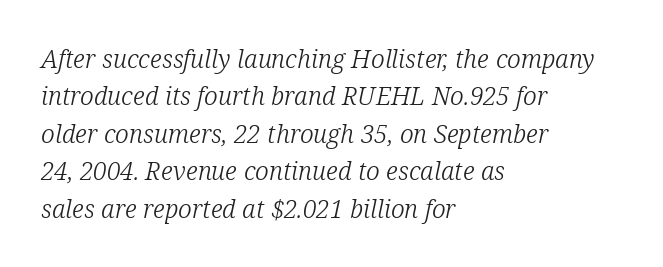
{"italic": "yes", "lean": "right", "slant_degrees": 12, "bold": "no", "underline": "no", "align": "left", "line_spacing": "normal", "line_spacing_ratio": 1.5, "letter_spacing": "normal", "letter_spacing_em": 0.0, "glyph_px": 25}
